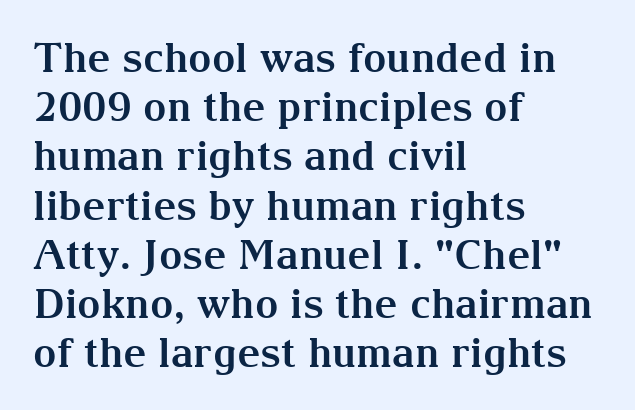
The image shows 41 px bold serif type, upright; set left-aligned, line spacing 1.2x, normal letter spacing, not underlined; medium stroke contrast and a medium x-height.
